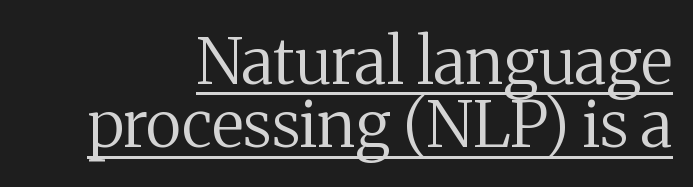
Q: Is the text bold? A: No.
Q: Is the text italic (slanted)? A: No, it is upright.
Q: Is the typeface a serif or a sans-serif typeface? A: Serif.
Q: Is the text underlined? A: Yes.
Q: How is the paragraph aligned? A: Right-aligned.
Q: Is the spacing between letters normal or unusually wide? A: Normal.
Q: Is the spacing between lines tight, normal or loose? A: Tight.
Q: Width (condensed, normal, or wide)? A: Normal.
Q: Stroke contrast? A: Medium.
Q: x-height? A: Medium.
Q: Monospaced? A: No.
